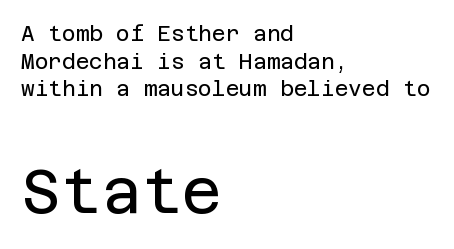
Q: Is the text bold? A: No.
Q: Is the text italic (slanted)? A: No, it is upright.
Q: Is the typeface a serif or a sans-serif typeface? A: Sans-serif.
Q: Is the text underlined? A: No.
Q: How is the paragraph aligned? A: Left-aligned.
Q: Is the spacing between letters normal or unusually wide? A: Normal.
Q: Is the spacing between lines tight, normal or loose? A: Normal.
Q: Which block of text is set in a larger size, the first (top) or the second (bottom)? A: The second (bottom) one.
Q: Width (condensed, normal, or wide)? A: Normal.
Q: Stroke contrast? A: Low.
Q: x-height? A: Large.
